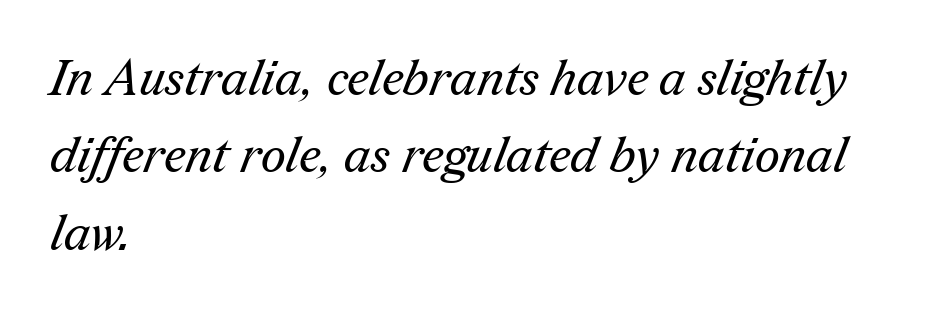
{"serif": "yes", "bold": "no", "weight": "regular", "width": "normal", "stroke_contrast": "medium", "x_height": "medium", "monospaced": "no", "underline": "no", "align": "left", "line_spacing": "normal", "line_spacing_ratio": 1.58, "letter_spacing": "normal", "letter_spacing_em": 0.0, "glyph_px": 49}
